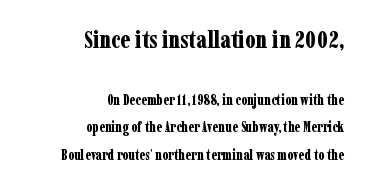
The strokes are fattened all the way to bold. This sample trades compactness for vertical openness between lines. Standard letterfit; no display-style spreading of the glyphs. Ordinary non-slanted type is in use. Bare-footed words on every line.
